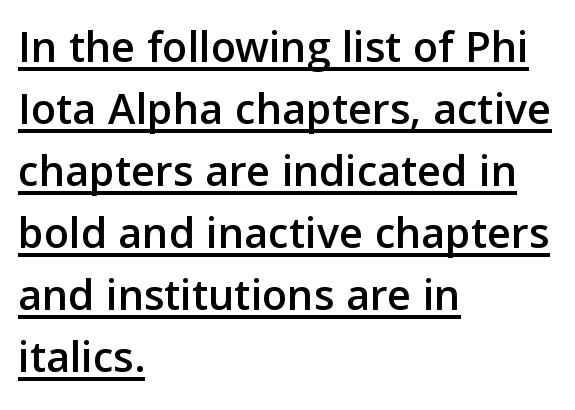
{"serif": "no", "italic": "no", "width": "normal", "stroke_contrast": "low", "x_height": "medium", "monospaced": "no", "underline": "yes", "align": "left", "line_spacing": "normal", "line_spacing_ratio": 1.35, "letter_spacing": "normal", "letter_spacing_em": 0.0, "glyph_px": 46}
